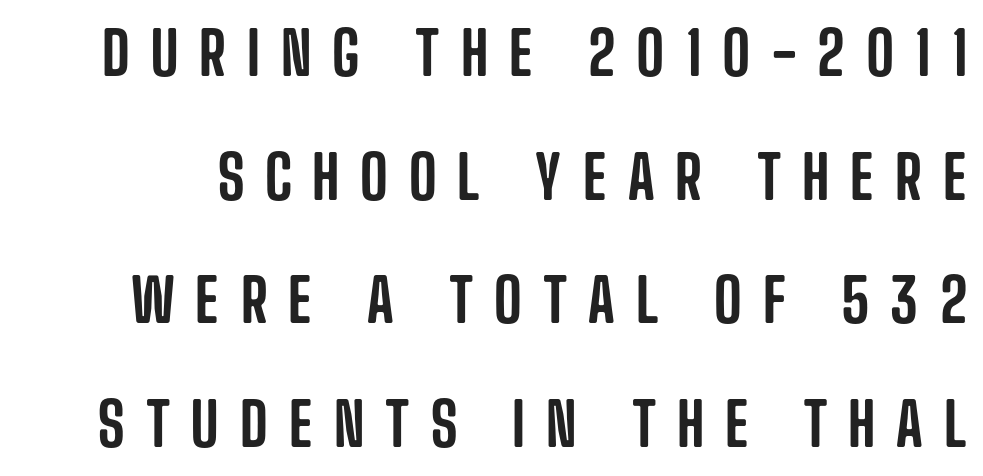
The tracking reads as deliberately expanded to a designer's eye. Proportional: the letters do not fall into vertical columns. When letters stand straight like this, we call the style roman or upright. Clear beneath every line of the passage. The typeface chosen for these lines omits serifs.
